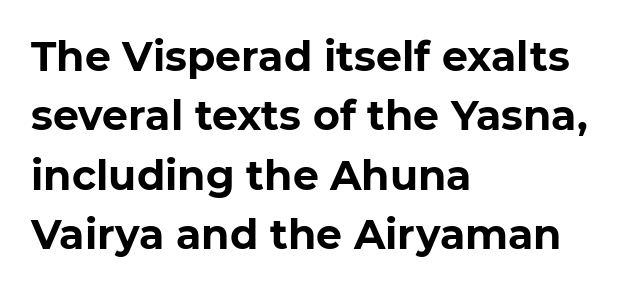
Q: Is the text bold? A: Yes.
Q: Is the typeface a serif or a sans-serif typeface? A: Sans-serif.
Q: Is the text underlined? A: No.
Q: How is the paragraph aligned? A: Left-aligned.
Q: Is the spacing between letters normal or unusually wide? A: Normal.
Q: Is the spacing between lines tight, normal or loose? A: Normal.
Q: Width (condensed, normal, or wide)? A: Normal.
Q: Stroke contrast? A: Low.
Q: x-height? A: Medium.
Q: Monospaced? A: No.
